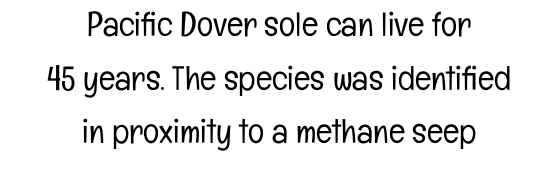
The image shows 34 px light, condensed sans-serif type, upright; set centered, normal line spacing (1.58x), normal letter spacing, not underlined; low stroke contrast and a medium x-height.
